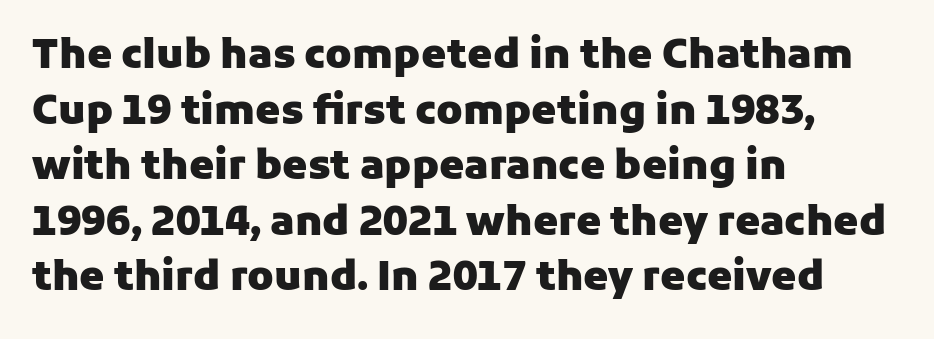
Baseline-to-baseline distance is the conventional proportion of letter height. The gaps between neighbouring characters are ordinary and unremarkable. This rendering uses left alignment, leaving the right contour irregular. Each glyph is drawn with heavy, bold strokes. Type without underlining. Is this a fixed-width face? No — the glyphs have proportional, varying widths.
